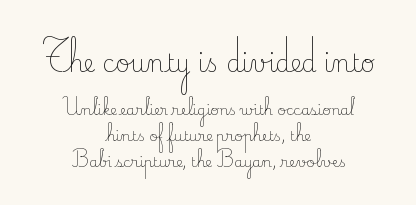
Centered paragraph, ragged on both sides. A typesetter would call this zero additional tracking. The letterforms sit at book weight or below. Vertical strokes here are truly vertical. Large over small — that's the arrangement of the two blocks here.
